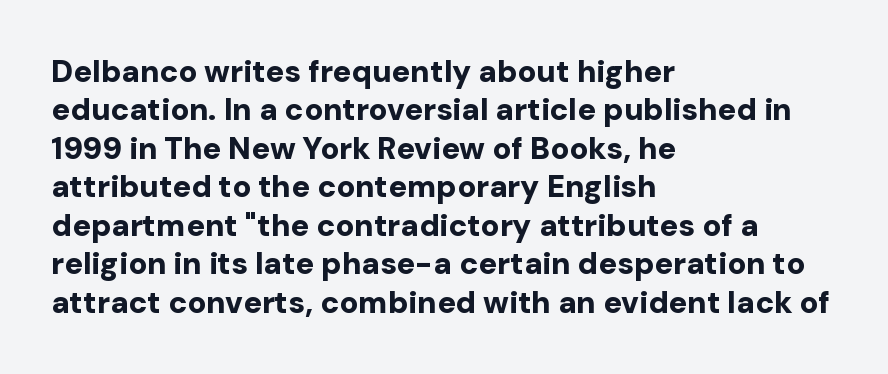
Q: Is the text bold? A: Yes.
Q: Is the text italic (slanted)? A: No, it is upright.
Q: Is the typeface a serif or a sans-serif typeface? A: Sans-serif.
Q: Is the text underlined? A: No.
Q: How is the paragraph aligned? A: Left-aligned.
Q: Is the spacing between letters normal or unusually wide? A: Normal.
Q: Width (condensed, normal, or wide)? A: Normal.
Q: Stroke contrast? A: Low.
Q: x-height? A: Medium.
Q: Monospaced? A: No.
